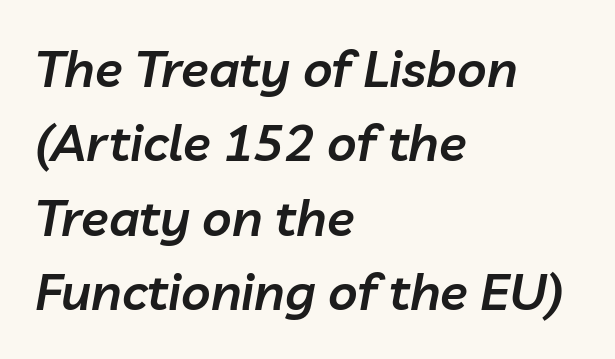
The image shows 51 px semibold type, italic (leaning right); set left-aligned, normal line spacing (1.46x), normal letter spacing, not underlined; low stroke contrast and a medium x-height.
